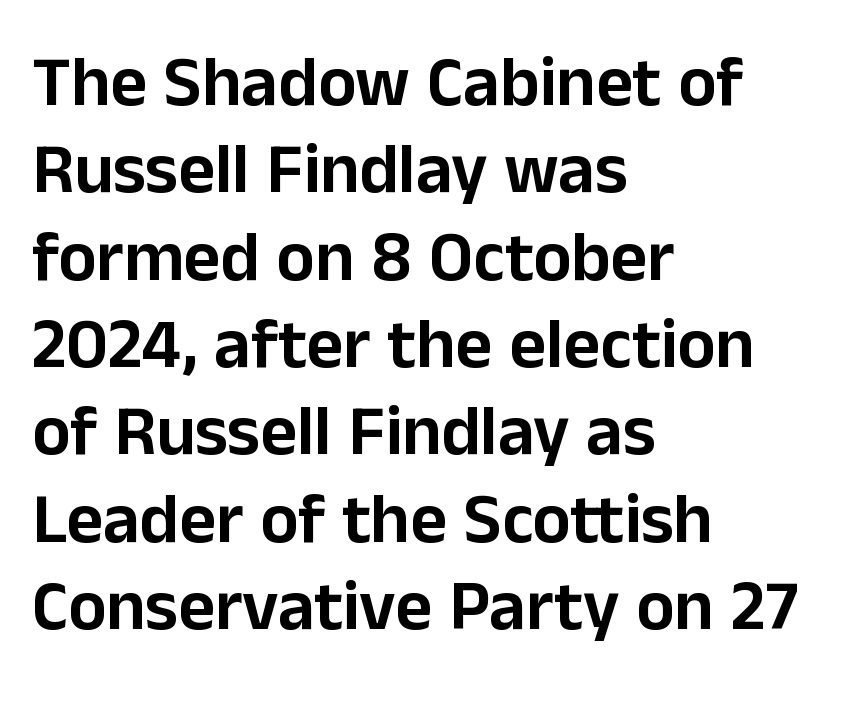
Varying glyph widths throughout — classic text-font behaviour. A sans-serif font was chosen for this passage. Does the lettering tilt? It doesn't — this is upright. Underline: absent. Nothing unusual about the tracking: characters are spaced as the font intends. In CSS terms this would be text-align: left.
